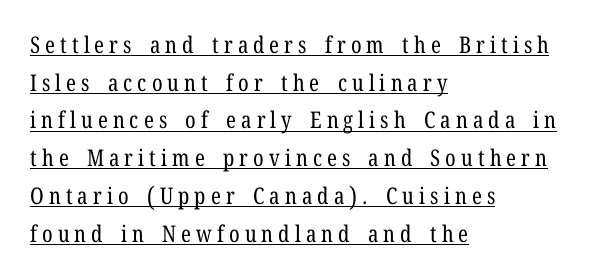
Q: Is the text bold? A: No.
Q: Is the text italic (slanted)? A: No, it is upright.
Q: Is the text underlined? A: Yes.
Q: How is the paragraph aligned? A: Left-aligned.
Q: Is the spacing between letters normal or unusually wide? A: Unusually wide.
Q: Is the spacing between lines tight, normal or loose? A: Normal.
